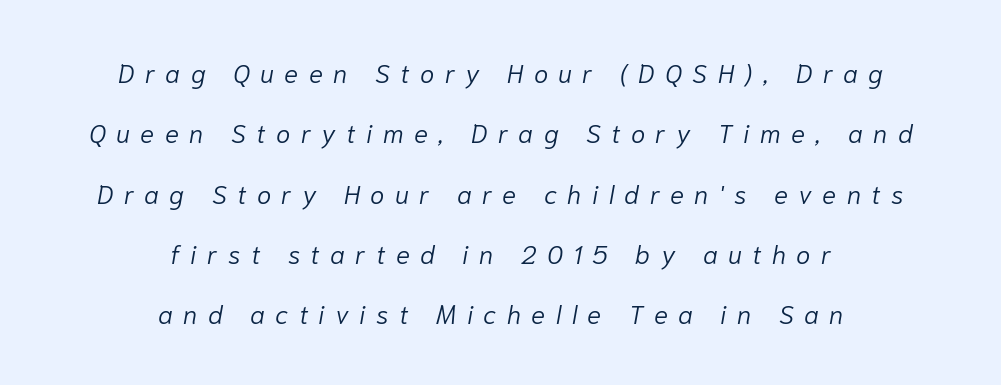
{"italic": "yes", "lean": "right", "slant_degrees": 10, "bold": "no", "underline": "no", "align": "center", "line_spacing": "loose", "line_spacing_ratio": 2.32, "letter_spacing": "wide", "letter_spacing_em": 0.4, "glyph_px": 26}
